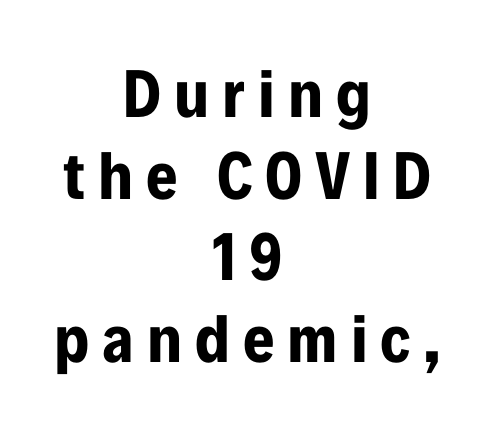
The image shows 68 px bold, condensed sans-serif type, upright; set centered, line spacing 1.2x, not underlined; low stroke contrast and a medium x-height.
